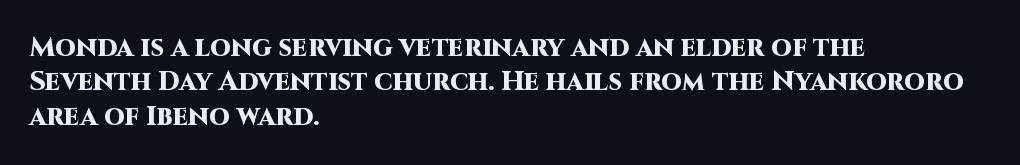
Q: Is the text bold? A: Yes.
Q: Is the text italic (slanted)? A: No, it is upright.
Q: Is the text underlined? A: No.
Q: How is the paragraph aligned? A: Left-aligned.
Q: Is the spacing between letters normal or unusually wide? A: Normal.
Q: Is the spacing between lines tight, normal or loose? A: Normal.
